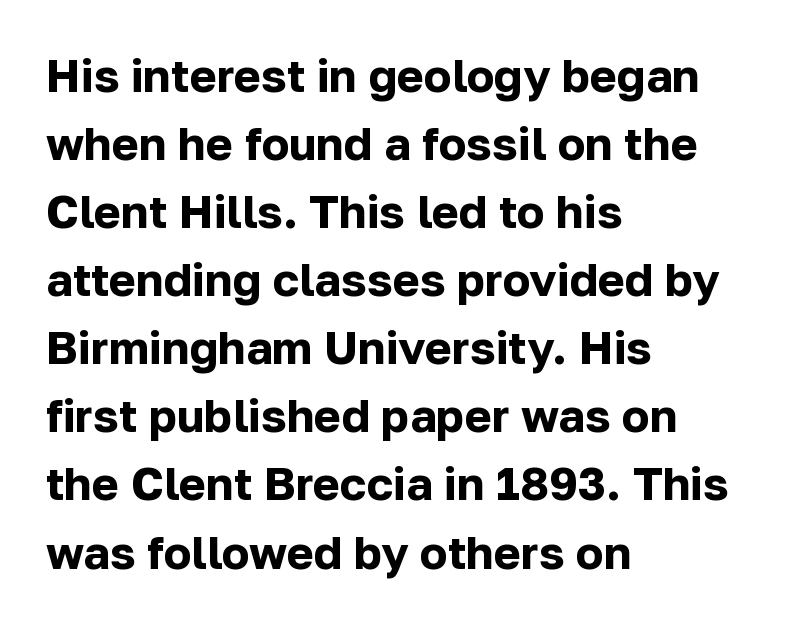
Each line starts at the same left margin while the right side varies. Do the characters align in a grid? No, the font is proportional. Stroke thickness is high; the sample reads as a true bold. You could call the tracking neutral — neither tight nor loose.
